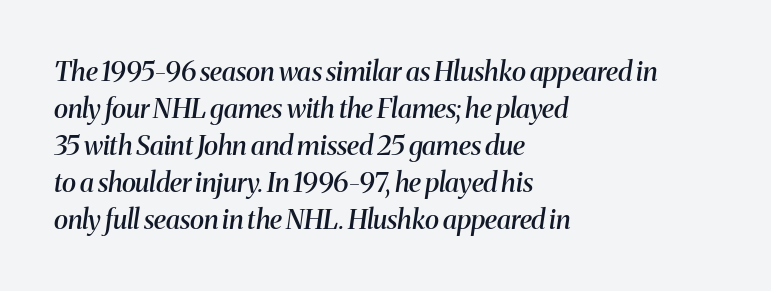
{"italic": "yes", "lean": "right", "slant_degrees": 8, "bold": "semi", "underline": "no", "align": "left", "line_spacing": "normal", "line_spacing_ratio": 1.37, "letter_spacing": "normal", "letter_spacing_em": 0.0, "glyph_px": 27}
